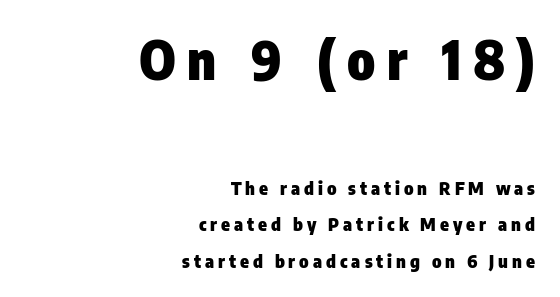
The image shows 53 px heavy, condensed sans-serif type, upright; set right-aligned, loose line spacing (2.04x), unusually wide letter spacing (+0.22 em), not underlined; the first (top) block is 2.94x larger; low stroke contrast and a medium x-height.
